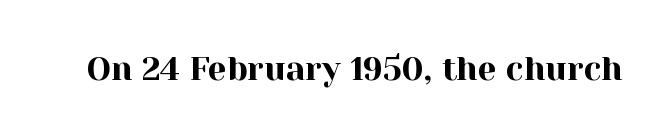
The image shows 33 px serif type, upright; set normal letter spacing, not underlined; a medium x-height.
